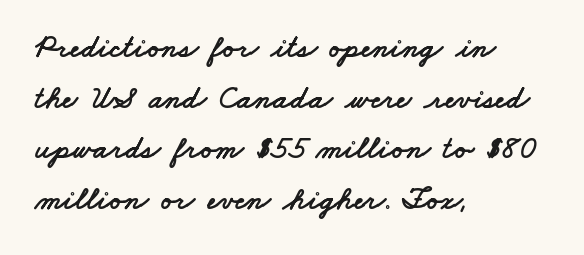
The image shows 32 px wide sans-serif type; set left-aligned, normal line spacing (1.58x), normal letter spacing, not underlined; low stroke contrast and a small x-height.
